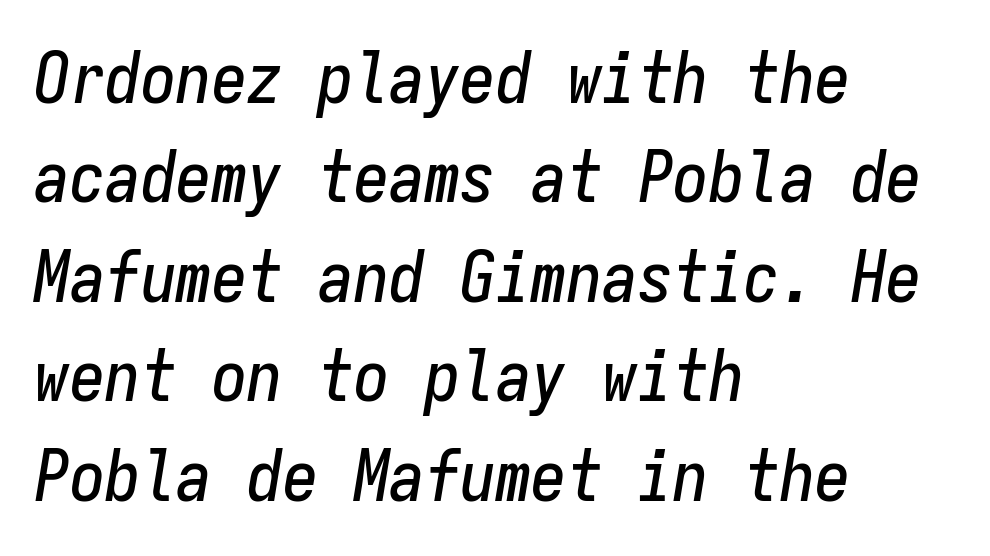
Note the uniform advance width — an 'i' takes as much space as an 'm'. Tracking here is standard; glyphs follow each other at the usual distance. The typography opts for an oblique posture over an upright one. Check under the words: just untouched page. Is there much room between lines? A standard amount, neither cramped nor airy.
